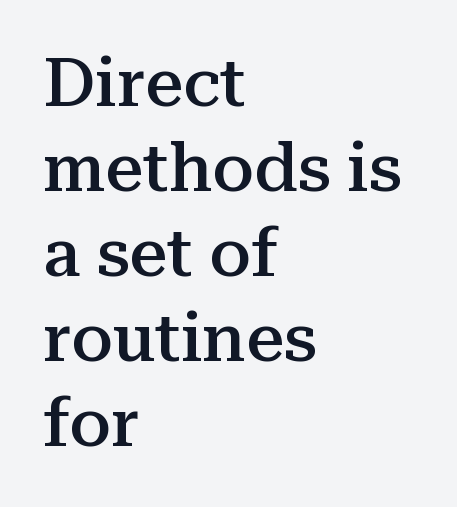
The image shows 67 px semibold serif type, upright; set left-aligned, normal line spacing (1.27x), normal letter spacing, not underlined; medium stroke contrast and a medium x-height.
